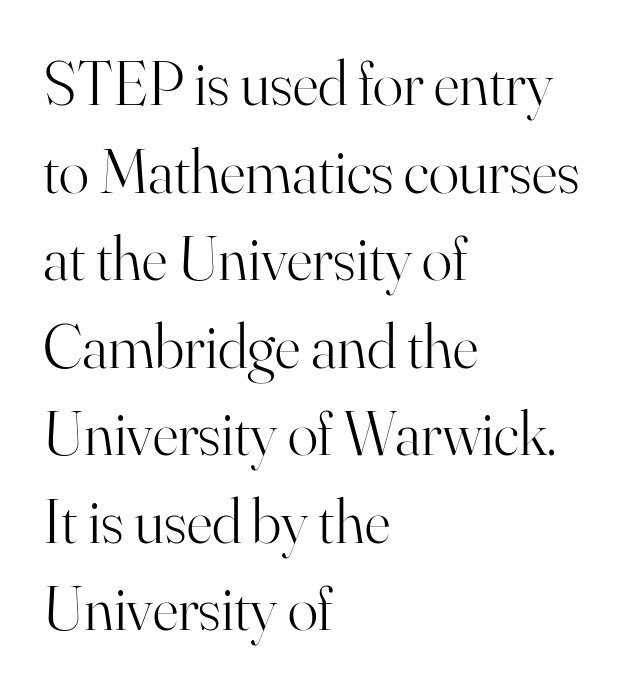
{"serif": "yes", "italic": "no", "bold": "no", "weight": "light", "width": "normal", "stroke_contrast": "high", "x_height": "small", "monospaced": "no", "underline": "no", "align": "left", "line_spacing": "normal", "line_spacing_ratio": 1.39, "letter_spacing": "normal", "letter_spacing_em": 0.0, "glyph_px": 63}
